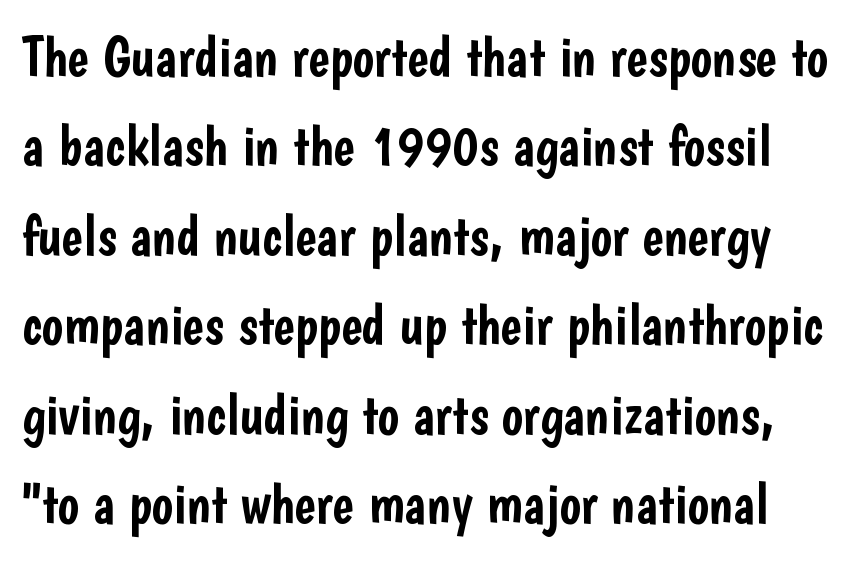
Q: Is the text italic (slanted)? A: No, it is upright.
Q: Is the typeface a serif or a sans-serif typeface? A: Sans-serif.
Q: Is the text underlined? A: No.
Q: Is the spacing between letters normal or unusually wide? A: Normal.
Q: Is the spacing between lines tight, normal or loose? A: Normal.
Q: Width (condensed, normal, or wide)? A: Condensed.
Q: Stroke contrast? A: Low.
Q: x-height? A: Medium.
Q: Monospaced? A: No.
